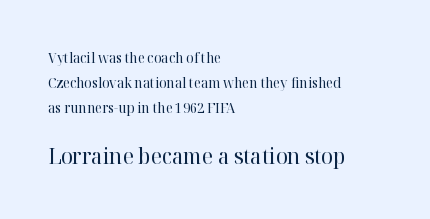
{"italic": "no", "bold": "no", "underline": "no", "align": "left", "line_spacing_ratio": 1.77, "letter_spacing": "normal", "letter_spacing_em": 0.0, "larger_block": "second", "size_ratio": 1.57, "glyph_px": 22}
